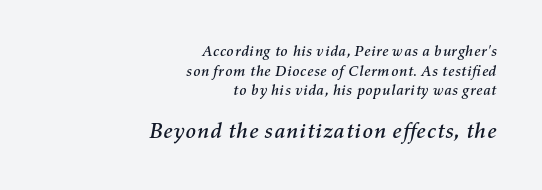
Q: Is the text italic (slanted)? A: Yes, it leans right by about 11 degrees.
Q: Is the text underlined? A: No.
Q: How is the paragraph aligned? A: Right-aligned.
Q: Is the spacing between letters normal or unusually wide? A: Normal.
Q: Is the spacing between lines tight, normal or loose? A: Normal.
Q: Which block of text is set in a larger size, the first (top) or the second (bottom)? A: The second (bottom) one.
